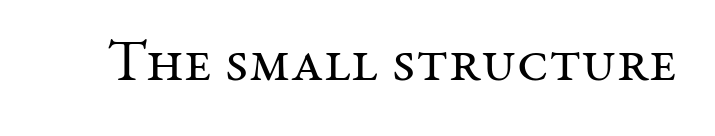
{"serif": "yes", "italic": "no", "bold": "no", "weight": "regular", "width": "normal", "stroke_contrast": "medium", "x_height": "medium", "monospaced": "no", "underline": "no", "letter_spacing": "normal", "letter_spacing_em": 0.0, "glyph_px": 59}
